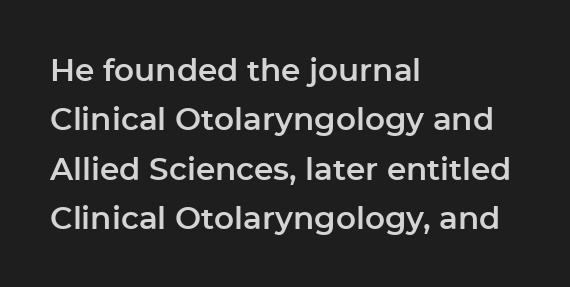
The specimen omits any rule beneath the text block's lines. Letterform terminals end flat and unadorned throughout the passage. Looks like regular typesetting: each glyph gets only the width it needs. How are the letters spaced? Ordinarily, with no added tracking. Line beginnings align vertically; line endings do not.
